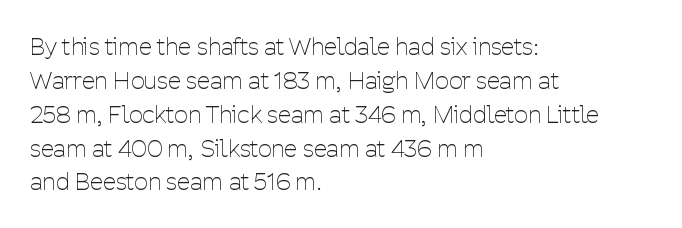
Decoration check: the copy has no underline. Teacher's note: observe the even left margin — that is flush-left alignment. Interline gaps are of average width in this sample. No chunkiness to these letters — they're not bold. These lines were composed using upright roman letters.
